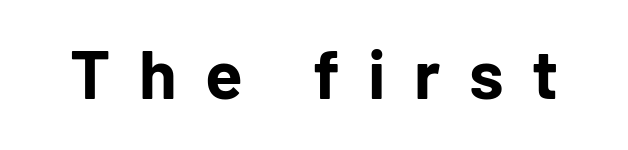
Is this a fixed-width face? No — the glyphs have proportional, varying widths. The typesetting leans heavy: a genuine bold. Between one letter and the next there's a generous, obvious gap. No italicization has been applied; the sample stays upright.
